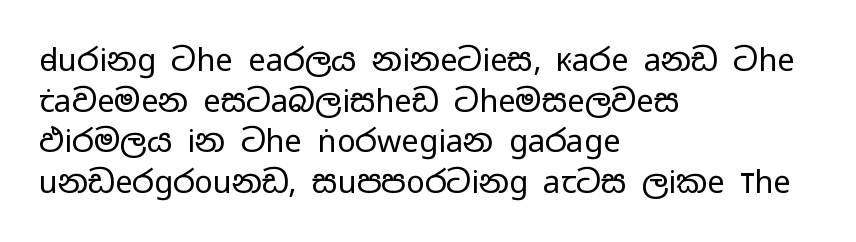
Do the characters align in a grid? No, the font is proportional. A normal amount of white space separates one row of letters from the next. Every character sits straight up, as roman type does. No word sits above an underline.
